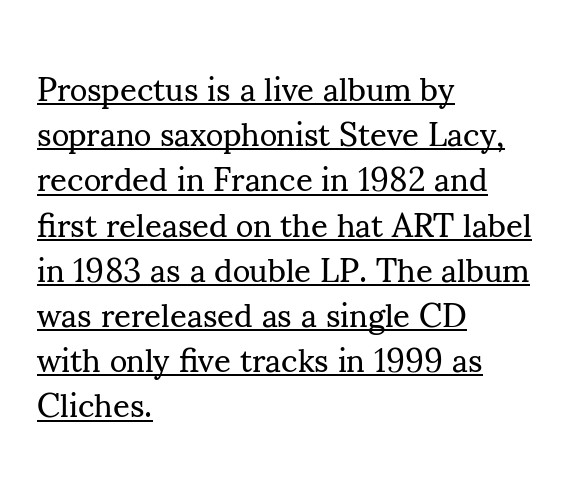
Nobody touched the tracking dial on this one. Regarding serifs, this sample has them. How would I describe the line gaps? Plain and ordinary. This reads as an unemphasized weight, regular at the heaviest. Line beginnings align vertically; line endings do not.
